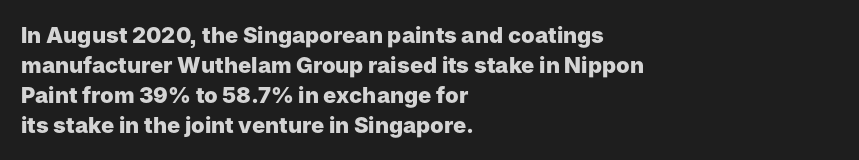
Q: Is the text bold? A: Yes.
Q: Is the text italic (slanted)? A: No, it is upright.
Q: Is the text underlined? A: No.
Q: How is the paragraph aligned? A: Left-aligned.
Q: Is the spacing between letters normal or unusually wide? A: Normal.
Q: Is the spacing between lines tight, normal or loose? A: Normal.
